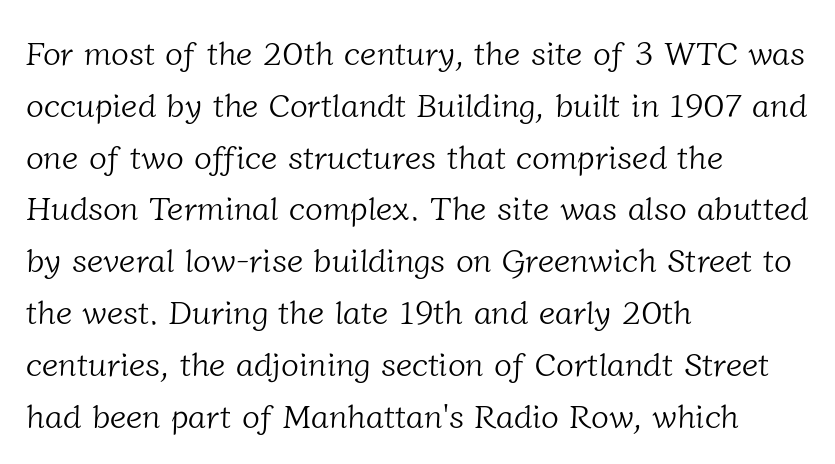
Q: Is the text bold? A: No.
Q: Is the typeface a serif or a sans-serif typeface? A: Serif.
Q: Is the text underlined? A: No.
Q: How is the paragraph aligned? A: Left-aligned.
Q: Is the spacing between letters normal or unusually wide? A: Normal.
Q: Is the spacing between lines tight, normal or loose? A: Normal.
Q: Width (condensed, normal, or wide)? A: Normal.
Q: Stroke contrast? A: Low.
Q: x-height? A: Medium.
Q: Monospaced? A: No.
